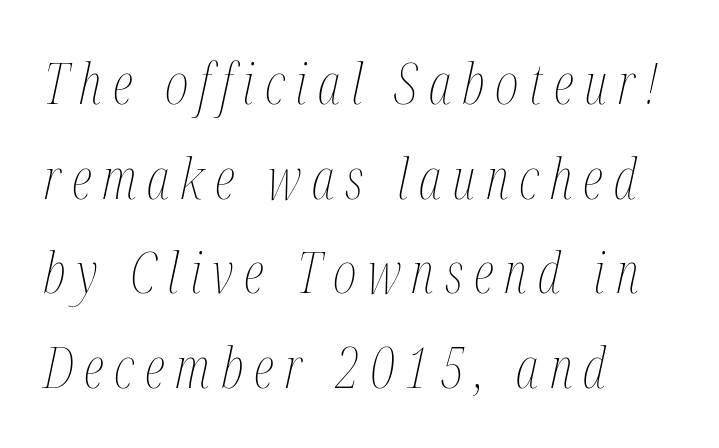
{"italic": "yes", "lean": "right", "slant_degrees": 12, "bold": "no", "weight": "thin", "width": "condensed", "stroke_contrast": "medium", "x_height": "medium", "monospaced": "no", "underline": "no", "align": "left", "line_spacing": "normal", "line_spacing_ratio": 1.66, "glyph_px": 57}
